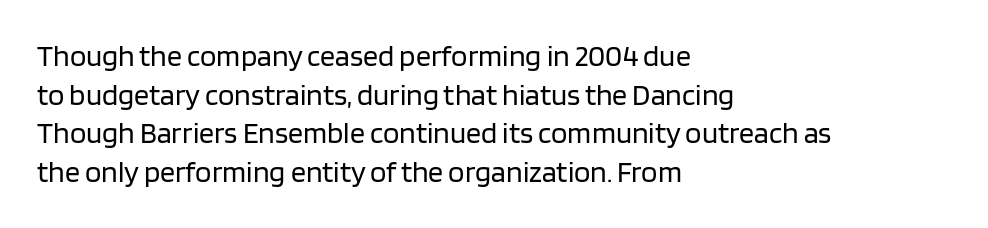
The image shows 30 px regular-weight sans-serif type, upright; set left-aligned, normal line spacing (1.29x), normal letter spacing, not underlined; low stroke contrast and a large x-height.
